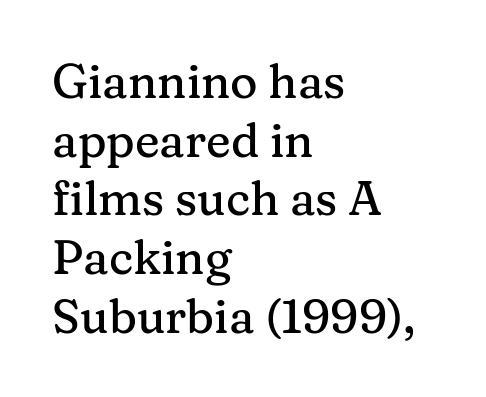
The lettering stays uniformly vertical, giving the passage a roman look. The rendering uses natural spacing where letterforms have individual widths. Caption: multi-line text, flush left, ragged right. The line-height multiplier appears to be the usual default. The glyphs are unaccompanied by any horizontal stroke below them. The text was rendered using a seriffed face with decorative stroke endings.
